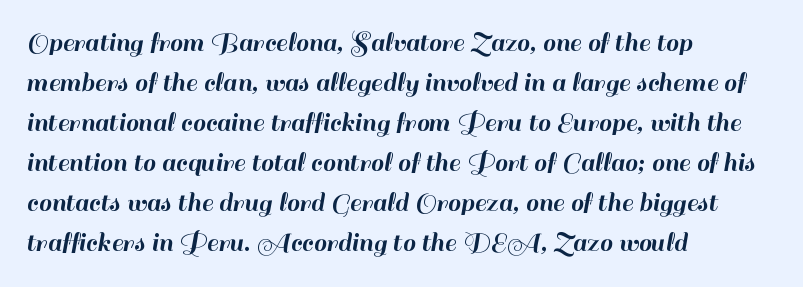
Q: Is the text italic (slanted)? A: Yes.
Q: Is the typeface a serif or a sans-serif typeface? A: Sans-serif.
Q: Is the text underlined? A: No.
Q: How is the paragraph aligned? A: Left-aligned.
Q: Is the spacing between letters normal or unusually wide? A: Normal.
Q: Is the spacing between lines tight, normal or loose? A: Normal.
Q: Width (condensed, normal, or wide)? A: Normal.
Q: Stroke contrast? A: High.
Q: x-height? A: Small.
Q: Monospaced? A: No.
